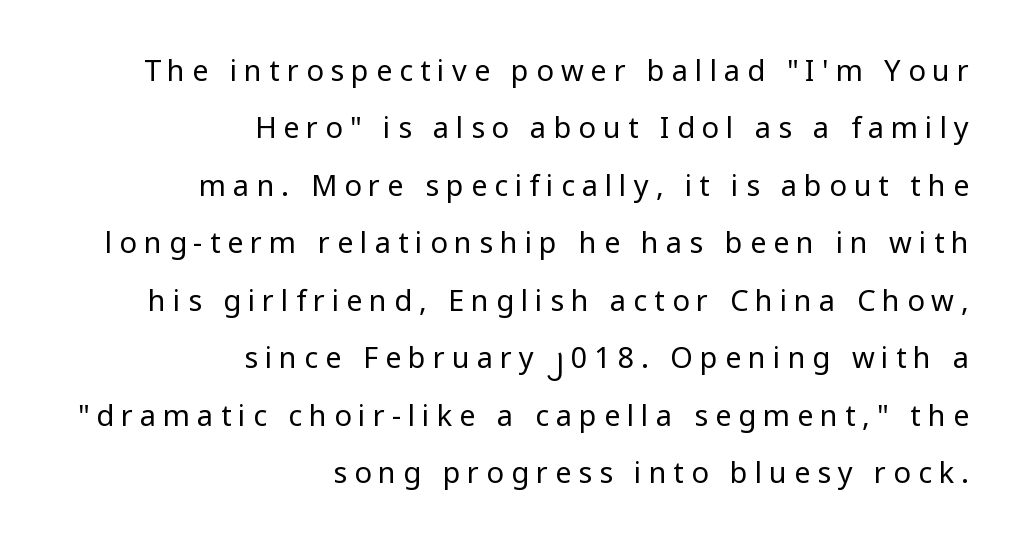
{"serif": "no", "italic": "no", "bold": "no", "weight": "regular", "width": "normal", "stroke_contrast": "low", "x_height": "medium", "monospaced": "no", "underline": "no", "align": "right", "line_spacing": "loose", "line_spacing_ratio": 1.98, "letter_spacing": "wide", "letter_spacing_em": 0.24, "glyph_px": 29}
